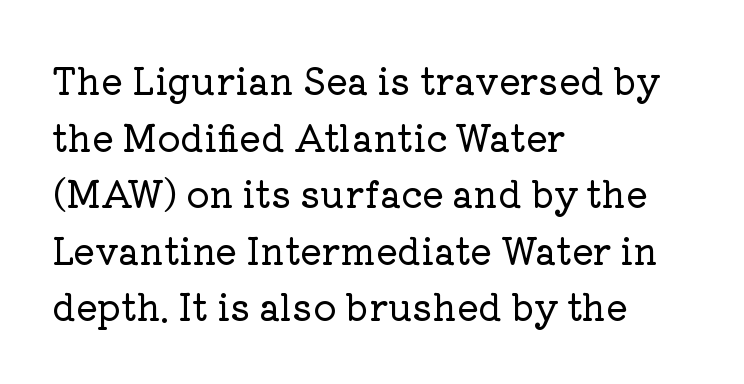
The image shows 36 px serif type, upright; set left-aligned, normal line spacing (1.57x), normal letter spacing, not underlined; low stroke contrast and a medium x-height.
